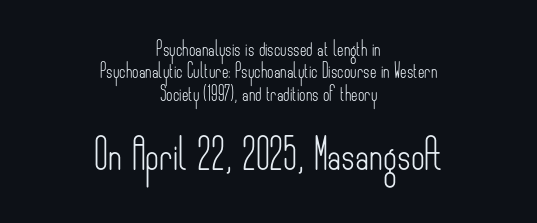
Q: Is the text bold? A: No.
Q: Is the text italic (slanted)? A: No, it is upright.
Q: Is the typeface a serif or a sans-serif typeface? A: Sans-serif.
Q: Is the text underlined? A: No.
Q: How is the paragraph aligned? A: Centered.
Q: Is the spacing between letters normal or unusually wide? A: Normal.
Q: Is the spacing between lines tight, normal or loose? A: Normal.
Q: Which block of text is set in a larger size, the first (top) or the second (bottom)? A: The second (bottom) one.
Q: Width (condensed, normal, or wide)? A: Condensed.
Q: Stroke contrast? A: Low.
Q: x-height? A: Small.
Q: Monospaced? A: No.
